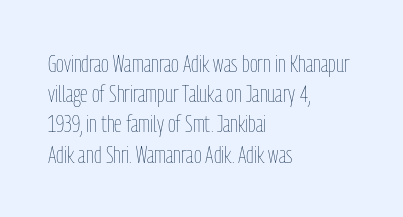
Q: Is the text bold? A: No.
Q: Is the text italic (slanted)? A: No, it is upright.
Q: Is the text underlined? A: No.
Q: How is the paragraph aligned? A: Left-aligned.
Q: Is the spacing between letters normal or unusually wide? A: Normal.
Q: Is the spacing between lines tight, normal or loose? A: Normal.
